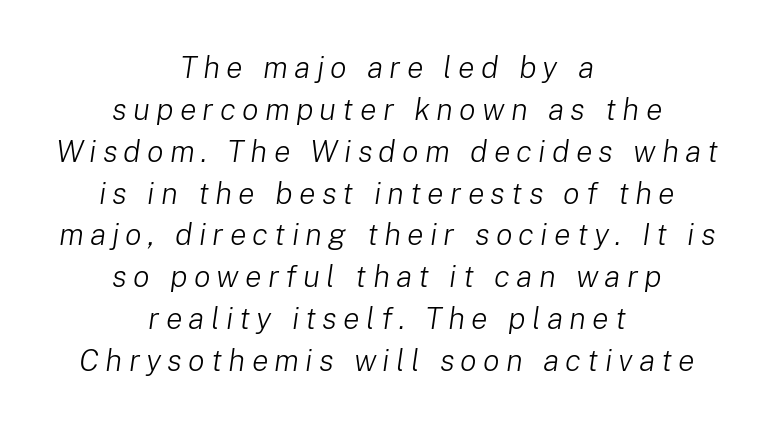
Q: Is the text bold? A: No.
Q: Is the text italic (slanted)? A: Yes, it leans right by about 8 degrees.
Q: Is the text underlined? A: No.
Q: How is the paragraph aligned? A: Centered.
Q: Is the spacing between letters normal or unusually wide? A: Unusually wide.
Q: Is the spacing between lines tight, normal or loose? A: Normal.
Q: Width (condensed, normal, or wide)? A: Normal.
Q: Stroke contrast? A: Low.
Q: x-height? A: Medium.
Q: Monospaced? A: No.
